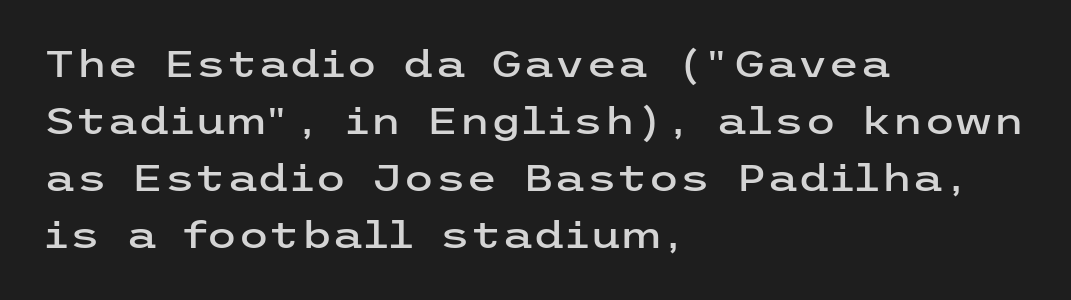
{"serif": "no", "italic": "no", "width": "wide", "stroke_contrast": "low", "x_height": "medium", "underline": "no", "align": "left", "line_spacing": "normal", "line_spacing_ratio": 1.58, "letter_spacing": "normal", "letter_spacing_em": 0.0, "glyph_px": 36}
